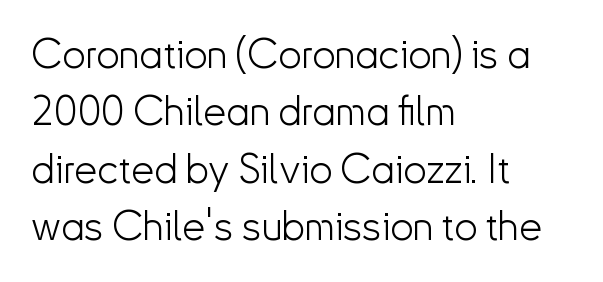
Q: Is the text bold? A: No.
Q: Is the text italic (slanted)? A: No, it is upright.
Q: Is the typeface a serif or a sans-serif typeface? A: Sans-serif.
Q: Is the text underlined? A: No.
Q: How is the paragraph aligned? A: Left-aligned.
Q: Is the spacing between letters normal or unusually wide? A: Normal.
Q: Is the spacing between lines tight, normal or loose? A: Normal.
Q: Width (condensed, normal, or wide)? A: Normal.
Q: Stroke contrast? A: Low.
Q: x-height? A: Small.
Q: Monospaced? A: No.
